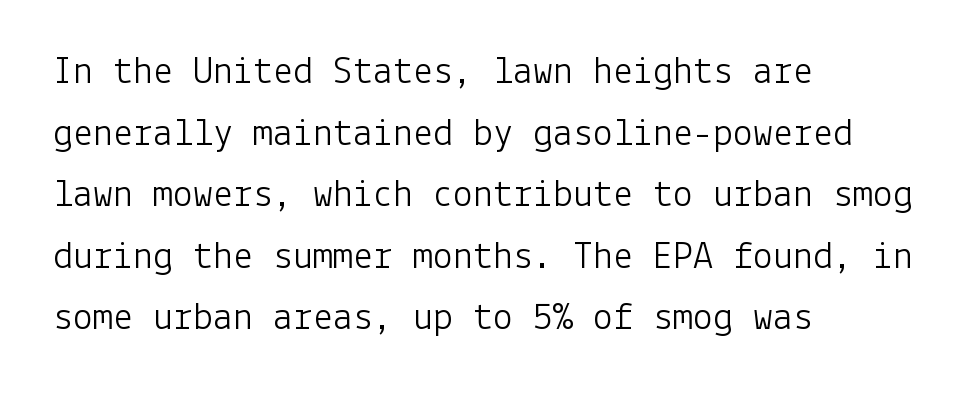
Q: Is the text bold? A: No.
Q: Is the text italic (slanted)? A: No, it is upright.
Q: Is the typeface a serif or a sans-serif typeface? A: Sans-serif.
Q: Is the text underlined? A: No.
Q: How is the paragraph aligned? A: Left-aligned.
Q: Is the spacing between letters normal or unusually wide? A: Normal.
Q: Is the spacing between lines tight, normal or loose? A: Normal.
Q: Width (condensed, normal, or wide)? A: Normal.
Q: Stroke contrast? A: Low.
Q: x-height? A: Medium.
